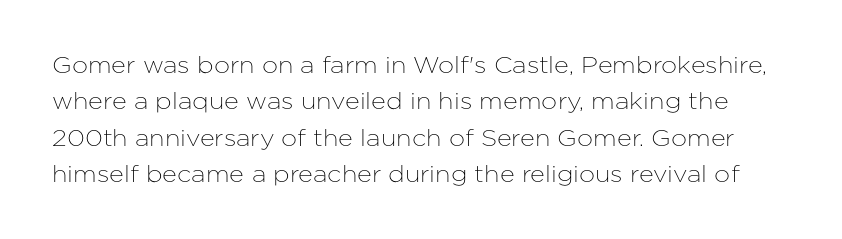
This is the regular roman posture of the typeface. Vertically, the passage feels balanced, rows spaced as you'd expect. The letterforms sit shoulder to shoulder at normal distance. A bare baseline throughout the passage.
